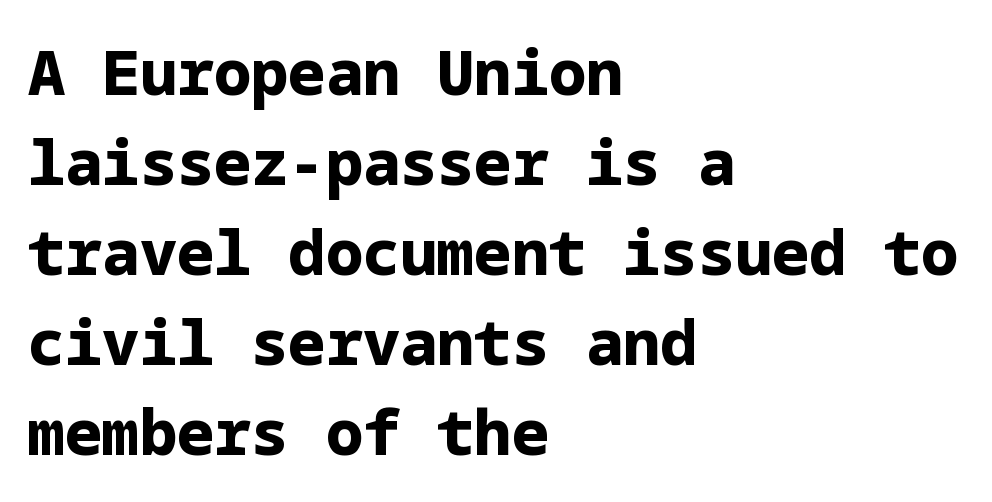
The image shows 62 px bold sans-serif type, upright; set left-aligned, normal line spacing (1.45x), normal letter spacing, not underlined; low stroke contrast and a medium x-height.
